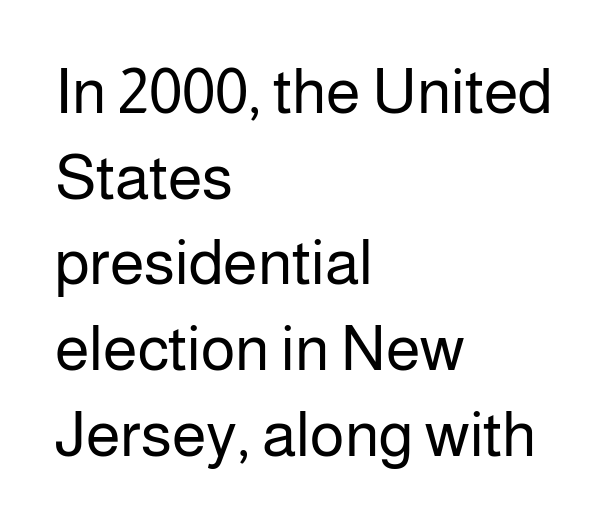
This is roman type, the default non-slanted kind. Notice how descenders clear the ascenders below comfortably — that's standard leading. Each word holds together tightly as a unit, with standard inter-letter gaps. Note: no serifs on the glyphs. Is the stroke heavy? The answer is a plain regular-or-lighter.
